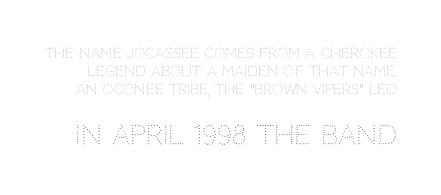
{"italic": "no", "bold": "no", "underline": "no", "line_spacing": "normal", "line_spacing_ratio": 1.28, "letter_spacing": "normal", "letter_spacing_em": 0.0, "larger_block": "second", "size_ratio": 1.86, "glyph_px": 26}
